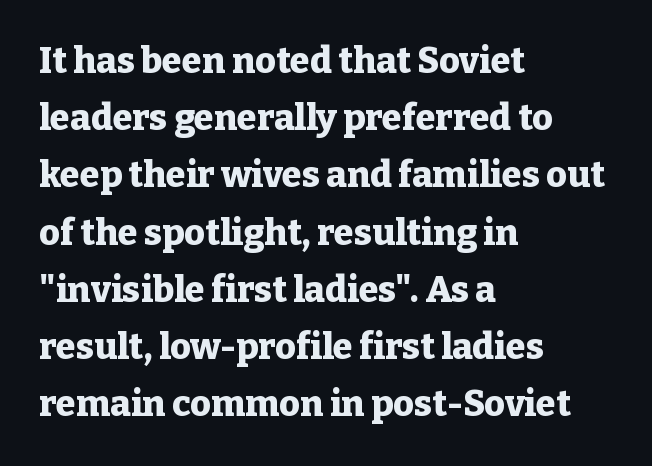
The image shows 36 px heavy serif type, upright; set left-aligned, normal line spacing (1.59x), normal letter spacing, not underlined; low stroke contrast and a medium x-height.
